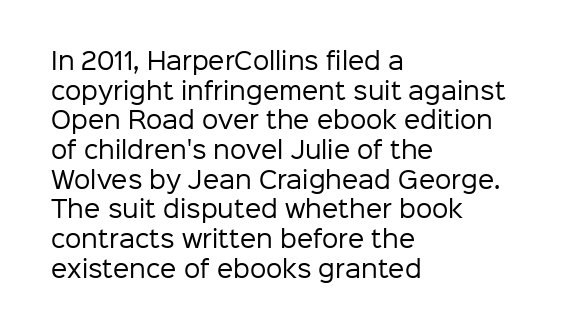
Q: Is the text bold? A: No.
Q: Is the text italic (slanted)? A: No, it is upright.
Q: Is the text underlined? A: No.
Q: How is the paragraph aligned? A: Left-aligned.
Q: Is the spacing between letters normal or unusually wide? A: Normal.
Q: Is the spacing between lines tight, normal or loose? A: Normal.
